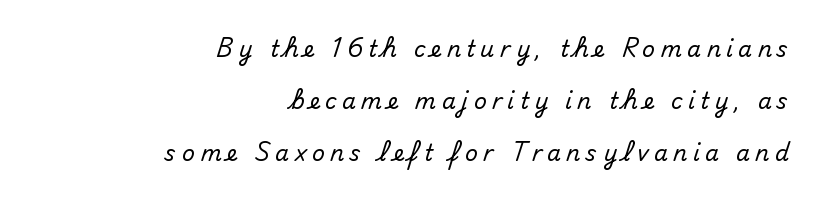
Check under the words: just untouched page. The tracking reads as deliberately expanded to a designer's eye. All the whitespace from short lines collects on the left.
